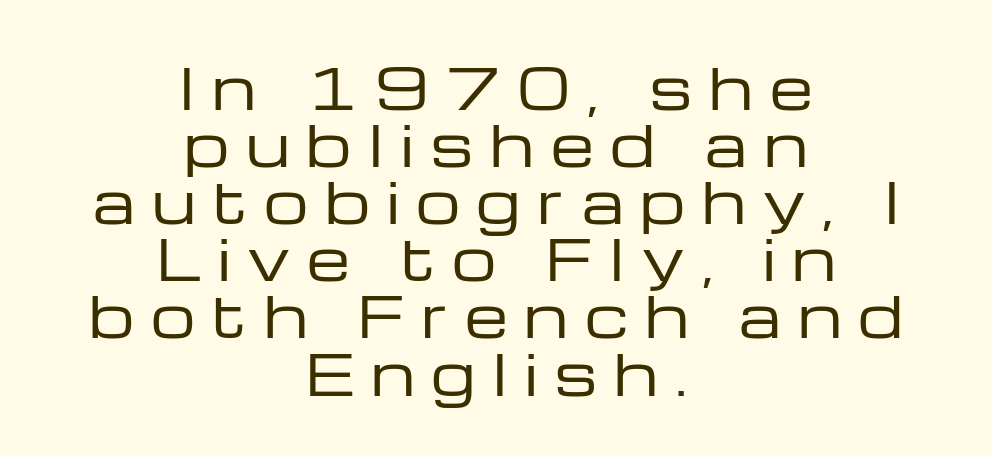
{"serif": "no", "italic": "no", "bold": "no", "weight": "regular", "width": "wide", "stroke_contrast": "low", "x_height": "medium", "monospaced": "no", "underline": "no", "align": "center", "line_spacing": "tight", "line_spacing_ratio": 1.02, "letter_spacing": "wide", "letter_spacing_em": 0.3, "glyph_px": 56}
